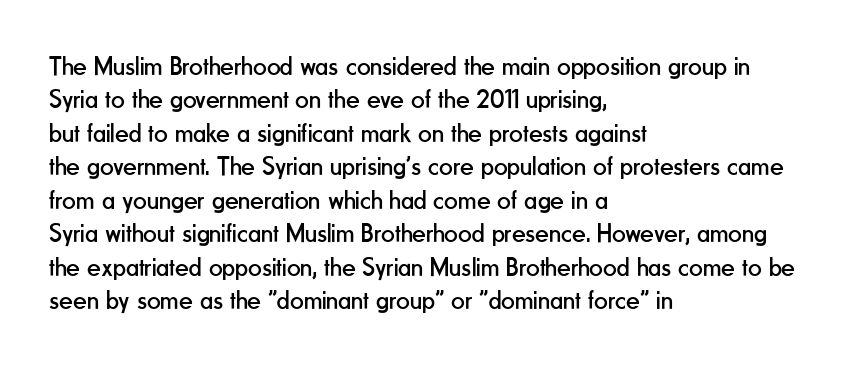
The image shows 27 px text type, upright; set left-aligned, line spacing 1.24x, normal letter spacing, not underlined.
